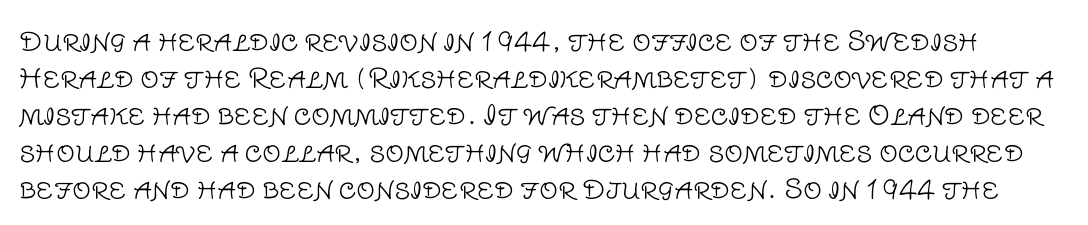
The image shows 26 px text type; set normal line spacing (1.42x), normal letter spacing, not underlined.
